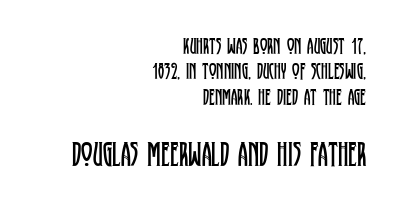
{"serif": "yes", "italic": "no", "bold": "no", "weight": "regular", "width": "condensed", "stroke_contrast": "low", "x_height": "large", "monospaced": "no", "underline": "no", "align": "right", "line_spacing": "tight", "line_spacing_ratio": 1.1, "letter_spacing": "normal", "letter_spacing_em": 0.0, "larger_block": "second", "size_ratio": 1.52, "glyph_px": 35}
